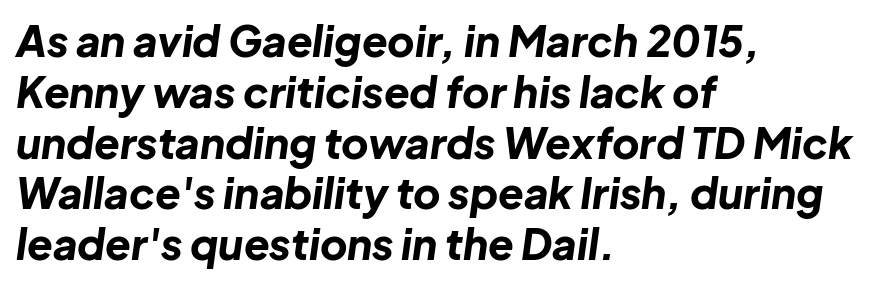
Q: Is the text bold? A: Yes.
Q: Is the text italic (slanted)? A: Yes, it leans right by about 8 degrees.
Q: Is the text underlined? A: No.
Q: How is the paragraph aligned? A: Left-aligned.
Q: Is the spacing between letters normal or unusually wide? A: Normal.
Q: Width (condensed, normal, or wide)? A: Normal.
Q: Stroke contrast? A: Low.
Q: x-height? A: Medium.
Q: Monospaced? A: No.
